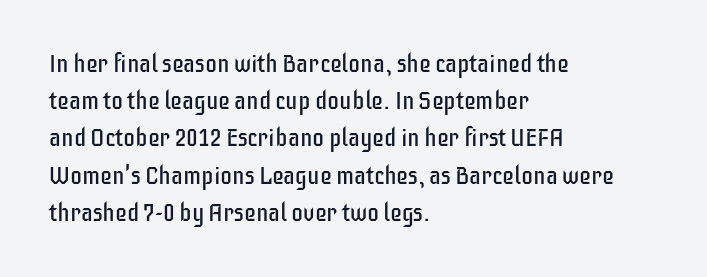
Ordinary non-slanted type is in use. This sample uses plain, unmodified letter spacing. Has an underline been added? It has not. The designer left line spacing at the default. The cut favours lightness, reaching ordinary text weight at its darkest. Layout note: lines flush left.
